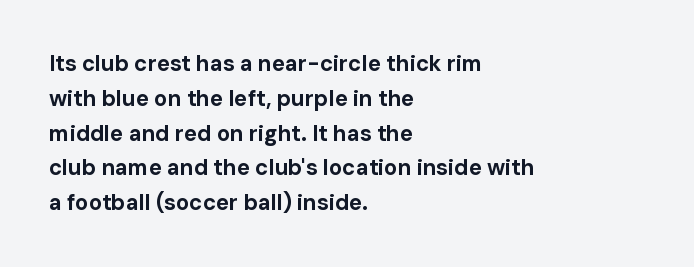
One-word summary of the alignment: left. Characters remain perfectly vertical along every line. Words float on clear page, feet unadorned. Look at the tracking — it's just the regular setting, nothing added.
